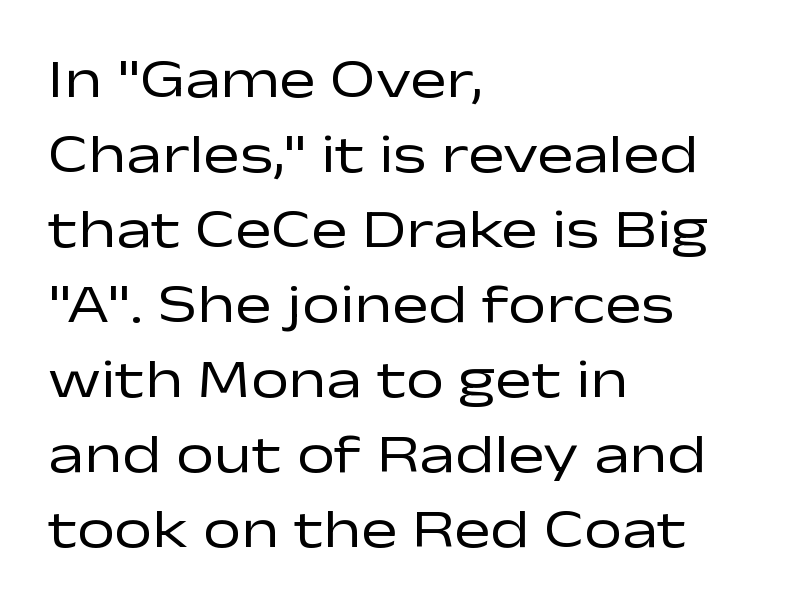
This sample has the flowing, uneven cadence of proportional lettering. Is the letter spacing exaggerated? No — it looks like the ordinary default. All the whitespace from short lines collects on the right. Examine the stroke ends and you'll find no serifs. Vertical strokes here are truly vertical.
